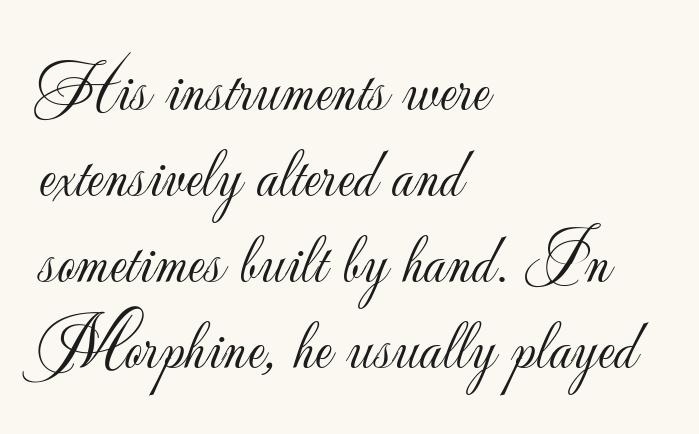
You can tell from the bare stems that sans-serif type was used. Descenders hang freely into open space. Think of a printed novel: that variable character pitch is what you see here.
